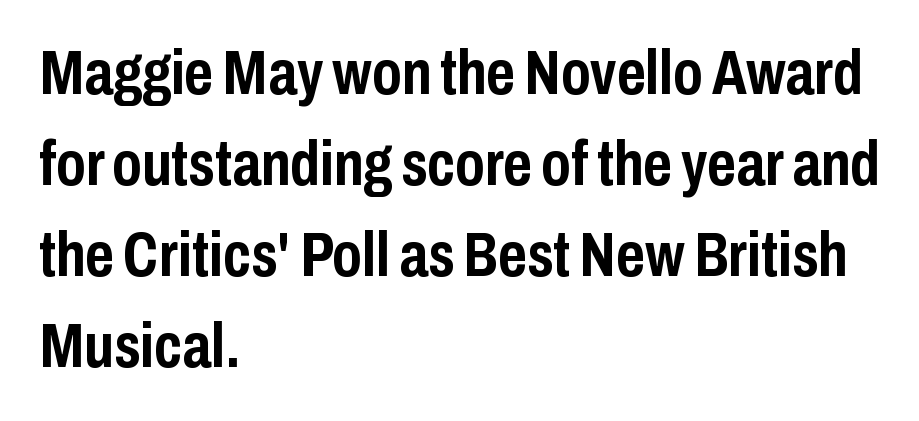
The image shows 62 px semibold, condensed sans-serif type, upright; set left-aligned, normal line spacing (1.47x), normal letter spacing, not underlined; low stroke contrast and a medium x-height.
